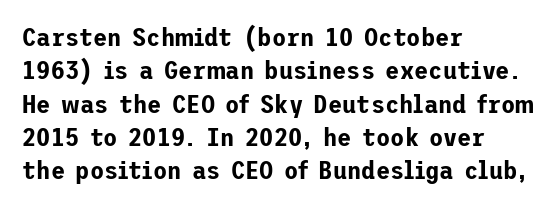
Q: Is the text italic (slanted)? A: No, it is upright.
Q: Is the text underlined? A: No.
Q: How is the paragraph aligned? A: Left-aligned.
Q: Is the spacing between letters normal or unusually wide? A: Normal.
Q: Is the spacing between lines tight, normal or loose? A: Normal.
